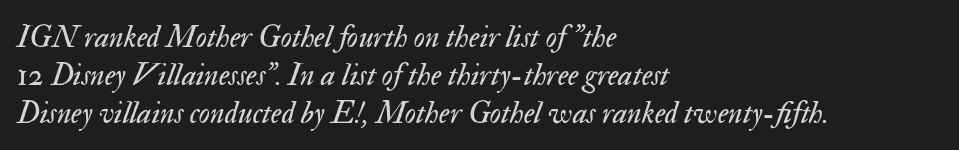
{"italic": "yes", "lean": "right", "slant_degrees": 17, "bold": "no", "weight": "regular", "width": "normal", "stroke_contrast": "medium", "x_height": "small", "monospaced": "no", "underline": "no", "align": "left", "line_spacing_ratio": 1.22, "letter_spacing": "normal", "letter_spacing_em": 0.0, "glyph_px": 31}
